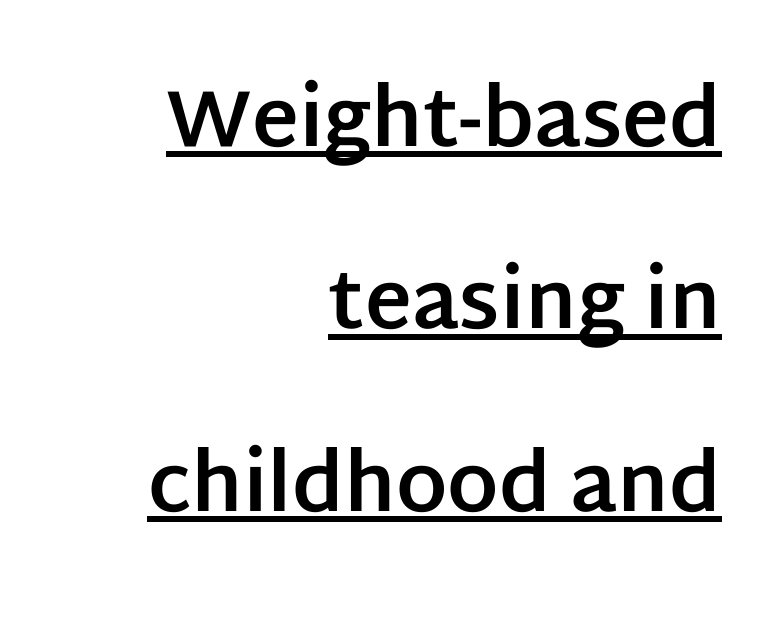
{"serif": "no", "italic": "no", "bold": "yes", "weight": "bold", "width": "normal", "stroke_contrast": "low", "x_height": "large", "monospaced": "no", "underline": "yes", "align": "right", "line_spacing": "loose", "line_spacing_ratio": 2.28, "letter_spacing": "normal", "letter_spacing_em": 0.0, "glyph_px": 80}
